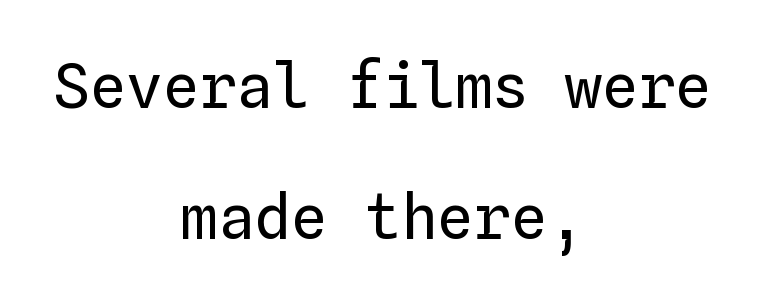
The image shows 61 px regular-weight type, upright, monospaced; set centered, loose line spacing (2.14x), normal letter spacing, not underlined; low stroke contrast and a medium x-height.
